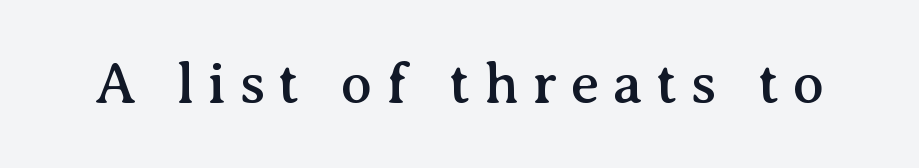
{"serif": "yes", "italic": "no", "width": "normal", "stroke_contrast": "medium", "x_height": "medium", "monospaced": "no", "underline": "no", "letter_spacing": "wide", "letter_spacing_em": 0.23, "glyph_px": 58}
